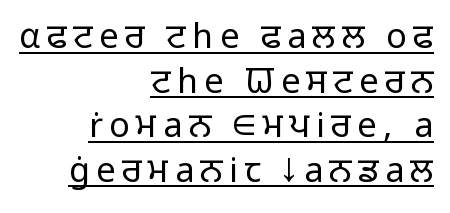
The image shows 34 px light sans-serif type, upright; set right-aligned, normal line spacing (1.31x), underlined; low stroke contrast and a medium x-height.
